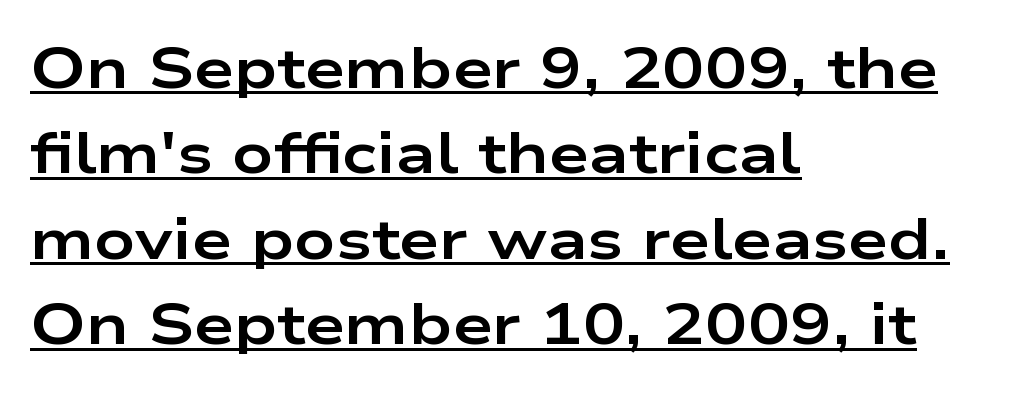
{"serif": "no", "italic": "no", "bold": "yes", "weight": "bold", "width": "wide", "stroke_contrast": "low", "x_height": "medium", "monospaced": "no", "underline": "yes", "align": "left", "line_spacing": "normal", "line_spacing_ratio": 1.5, "letter_spacing": "normal", "letter_spacing_em": 0.0, "glyph_px": 57}
